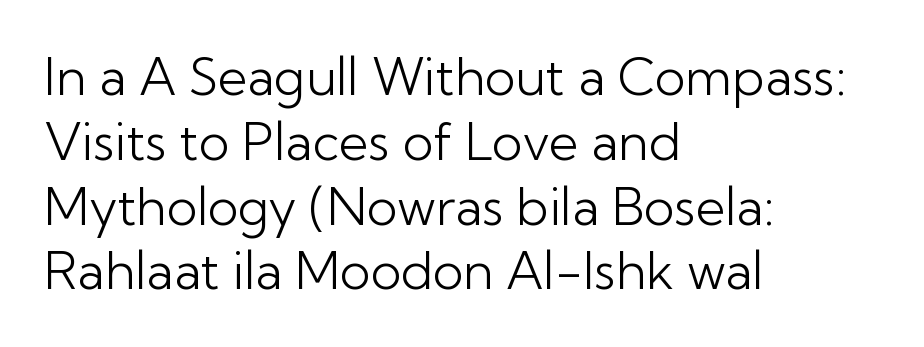
{"serif": "no", "italic": "no", "bold": "no", "weight": "light", "width": "normal", "stroke_contrast": "low", "x_height": "medium", "monospaced": "no", "underline": "no", "align": "left", "line_spacing": "normal", "line_spacing_ratio": 1.27, "letter_spacing": "normal", "letter_spacing_em": 0.0, "glyph_px": 51}
